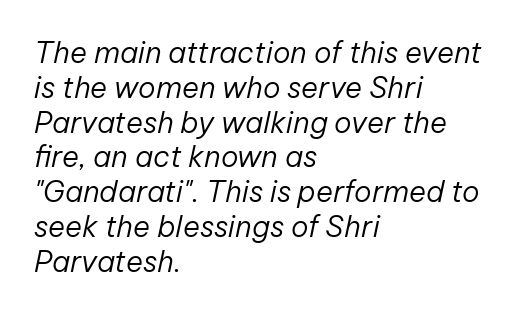
Q: Is the text bold? A: No.
Q: Is the text italic (slanted)? A: Yes, it leans right by about 12 degrees.
Q: Is the text underlined? A: No.
Q: How is the paragraph aligned? A: Left-aligned.
Q: Is the spacing between letters normal or unusually wide? A: Normal.
Q: Width (condensed, normal, or wide)? A: Normal.
Q: Stroke contrast? A: Low.
Q: x-height? A: Medium.
Q: Monospaced? A: No.
